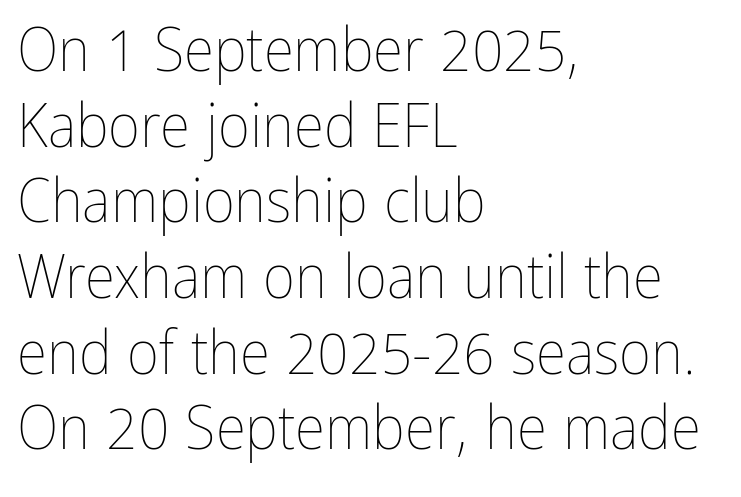
{"italic": "no", "bold": "no", "weight": "thin", "width": "condensed", "stroke_contrast": "low", "x_height": "medium", "monospaced": "no", "underline": "no", "align": "left", "line_spacing_ratio": 1.22, "letter_spacing": "normal", "letter_spacing_em": 0.0, "glyph_px": 62}
